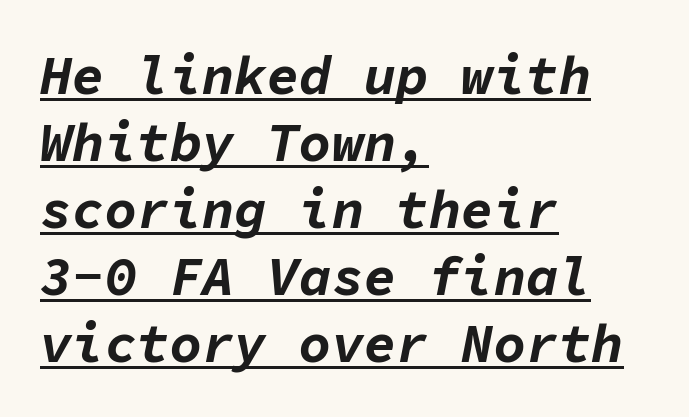
Line beginnings align vertically; line endings do not. Every character here occupies the same horizontal width, giving the sample a typewriter-like rhythm. Every word sits above its own underline. How are the letters spaced? Ordinarily, with no added tracking. The characters look thick and weighty, a clear bold. An italicized treatment has been applied to the whole sample.
